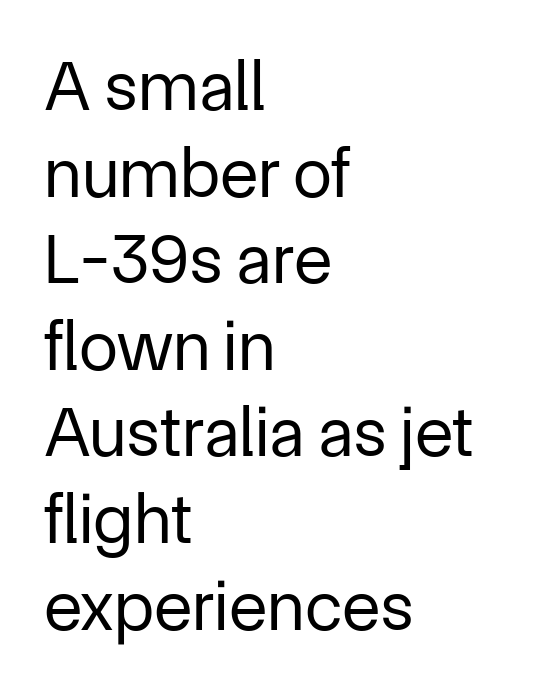
{"serif": "no", "italic": "no", "bold": "no", "weight": "regular", "width": "normal", "stroke_contrast": "low", "x_height": "medium", "monospaced": "no", "underline": "no", "align": "left", "line_spacing_ratio": 1.22, "letter_spacing": "normal", "letter_spacing_em": 0.0, "glyph_px": 71}
